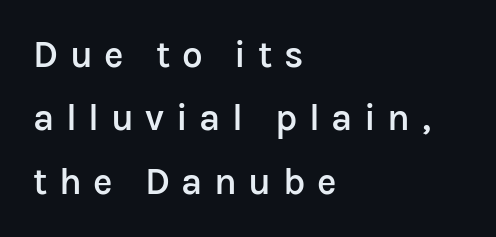
Q: Is the text bold? A: Semi-bold.
Q: Is the text italic (slanted)? A: No, it is upright.
Q: Is the typeface a serif or a sans-serif typeface? A: Sans-serif.
Q: Is the text underlined? A: No.
Q: How is the paragraph aligned? A: Left-aligned.
Q: Is the spacing between letters normal or unusually wide? A: Unusually wide.
Q: Width (condensed, normal, or wide)? A: Normal.
Q: Stroke contrast? A: Low.
Q: x-height? A: Medium.
Q: Monospaced? A: No.
